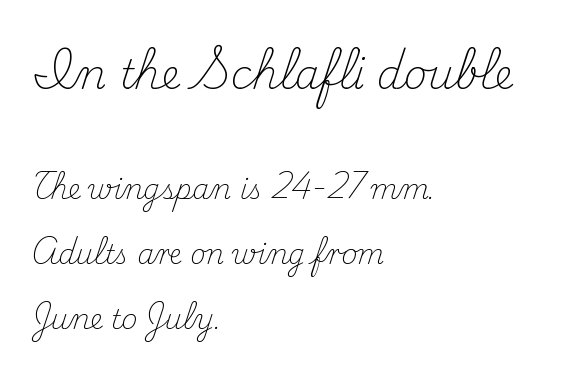
The image shows 40 px light serif type; set left-aligned, loose line spacing (2.42x), normal letter spacing, not underlined; the first (top) block is 1.48x larger; medium stroke contrast and a small x-height.
